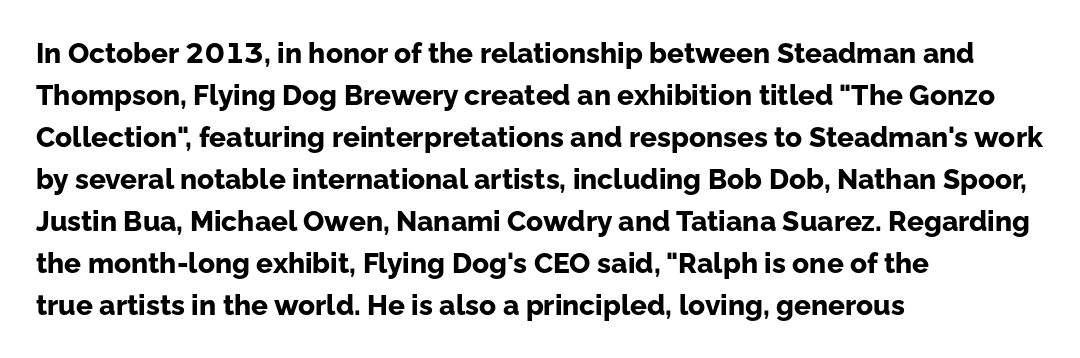
{"serif": "no", "italic": "no", "bold": "yes", "weight": "bold", "width": "normal", "stroke_contrast": "low", "x_height": "medium", "monospaced": "no", "underline": "no", "align": "left", "line_spacing": "normal", "line_spacing_ratio": 1.5, "letter_spacing": "normal", "letter_spacing_em": 0.0, "glyph_px": 28}
